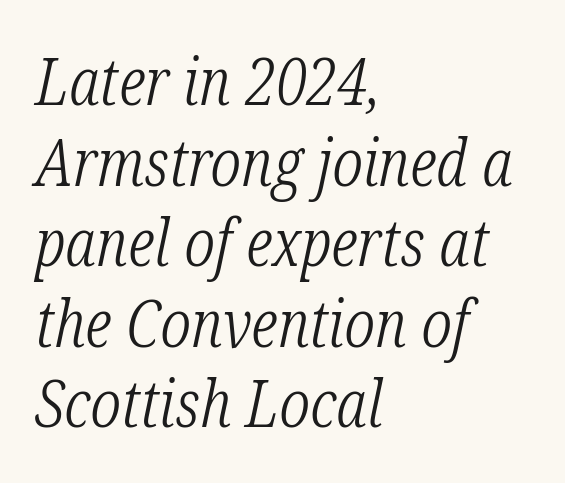
The image shows 65 px light, condensed serif type, italic (leaning right); set left-aligned, line spacing 1.24x, normal letter spacing, not underlined; low stroke contrast and a medium x-height.
